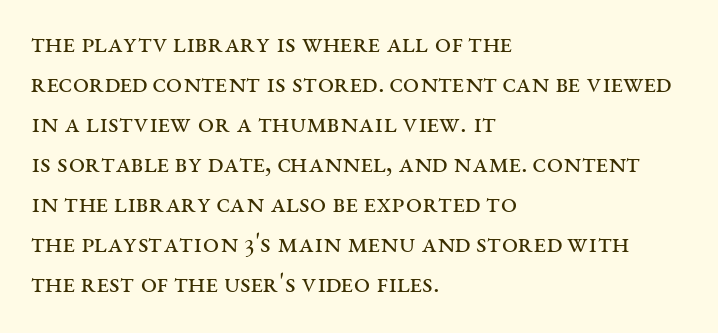
Q: Is the text bold? A: No.
Q: Is the text italic (slanted)? A: No, it is upright.
Q: Is the typeface a serif or a sans-serif typeface? A: Serif.
Q: Is the text underlined? A: No.
Q: How is the paragraph aligned? A: Left-aligned.
Q: Is the spacing between letters normal or unusually wide? A: Normal.
Q: Is the spacing between lines tight, normal or loose? A: Normal.
Q: Width (condensed, normal, or wide)? A: Wide.
Q: Stroke contrast? A: Medium.
Q: x-height? A: Large.
Q: Monospaced? A: No.
